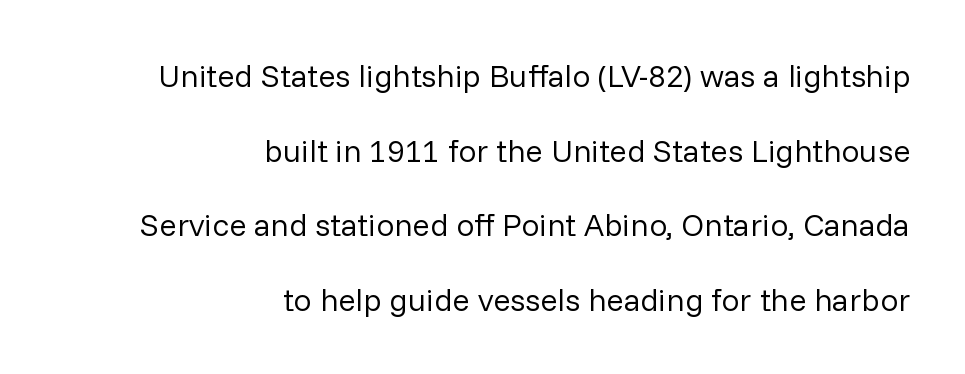
Q: Is the text bold? A: No.
Q: Is the text italic (slanted)? A: No, it is upright.
Q: Is the typeface a serif or a sans-serif typeface? A: Sans-serif.
Q: Is the text underlined? A: No.
Q: How is the paragraph aligned? A: Right-aligned.
Q: Is the spacing between letters normal or unusually wide? A: Normal.
Q: Is the spacing between lines tight, normal or loose? A: Loose.
Q: Width (condensed, normal, or wide)? A: Normal.
Q: Stroke contrast? A: Low.
Q: x-height? A: Medium.
Q: Monospaced? A: No.
